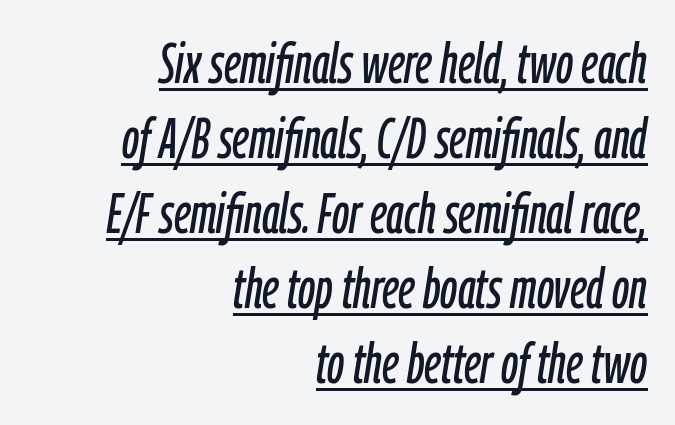
Short and long lines alike share a common ending point at right. Looks like someone drew a line under every word here. Does the leading feel generous? No, just average. Each letter keeps its own natural width here, so spacing adapts to shape. Tracking value appears to be zero — textbook default spacing.
